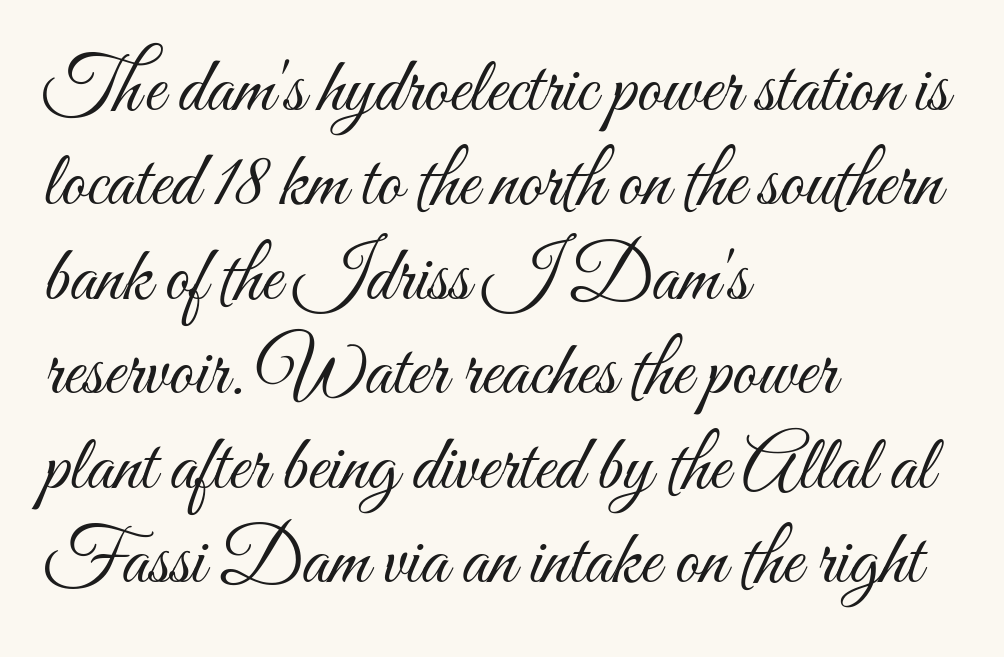
The image shows 78 px light, condensed type; set left-aligned, line spacing 1.21x, normal letter spacing, not underlined; medium stroke contrast and a small x-height.
